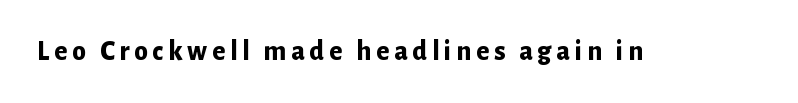
Is there any slant? The stems are plumb. The glyphs in this specimen are sans serif. The face used here is proportionally spaced, like ordinary book or web type. The typesetting leans heavy: a genuine bold. Beneath every word, the page is bare.
